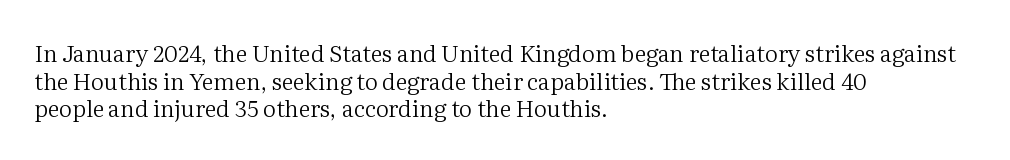
Unlike italic type, these characters show no tilt at all. The string is rendered with underlining switched off. The lines are quadded left. Tracking here is standard; glyphs follow each other at the usual distance. The letters look calm and open, with moderate or lighter stems.
